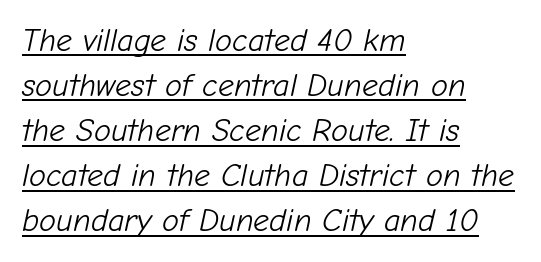
{"italic": "yes", "lean": "right", "slant_degrees": 12, "bold": "no", "weight": "light", "width": "normal", "stroke_contrast": "low", "x_height": "medium", "monospaced": "no", "underline": "yes", "align": "left", "line_spacing": "normal", "line_spacing_ratio": 1.41, "letter_spacing": "normal", "letter_spacing_em": 0.0, "glyph_px": 32}
